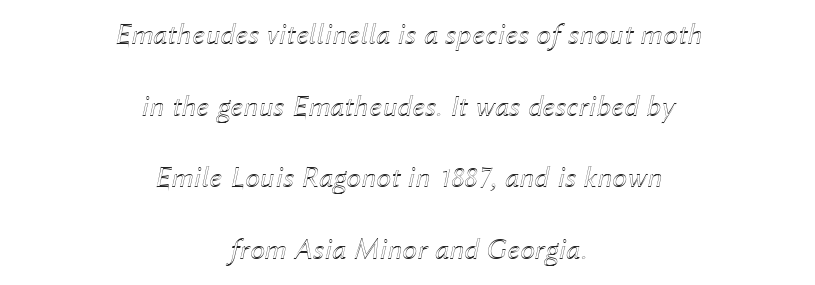
Is the block centered? Yes — each line is placed symmetrically about the middle. The whole block is typeset with a tilt. Spacing verdict: proportional, widths tailored to each character. Loosely led — the rows are spread out. Each row of text sits above clean, open space. Nothing unusual about the tracking: characters are spaced as the font intends.
